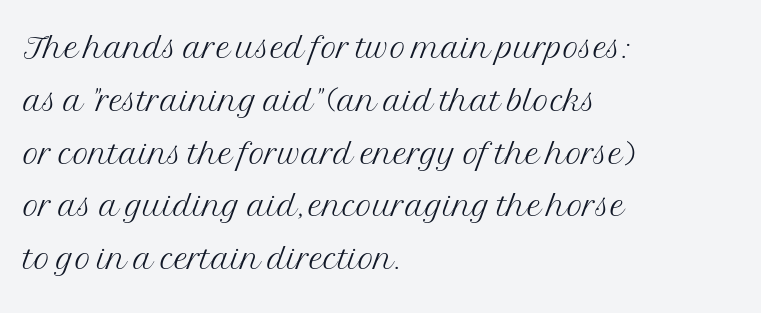
{"serif": "yes", "bold": "no", "weight": "light", "width": "normal", "stroke_contrast": "medium", "x_height": "medium", "monospaced": "no", "underline": "no", "align": "left", "line_spacing_ratio": 1.2, "letter_spacing": "normal", "letter_spacing_em": 0.0, "glyph_px": 44}
